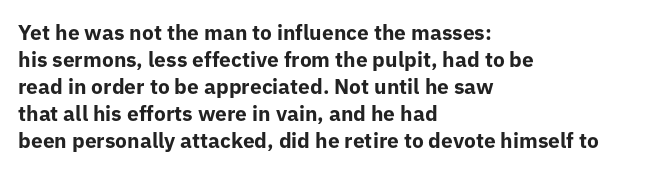
Q: Is the text bold? A: Yes.
Q: Is the text italic (slanted)? A: No, it is upright.
Q: Is the text underlined? A: No.
Q: How is the paragraph aligned? A: Left-aligned.
Q: Is the spacing between letters normal or unusually wide? A: Normal.
Q: Is the spacing between lines tight, normal or loose? A: Normal.
